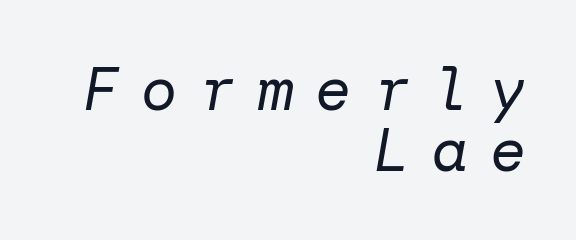
These lines were composed using italics. The face looks like a standard text weight, possibly lighter. Vertically, the passage feels compressed, each row crowding the next. The gap between lines stays unmarked.
